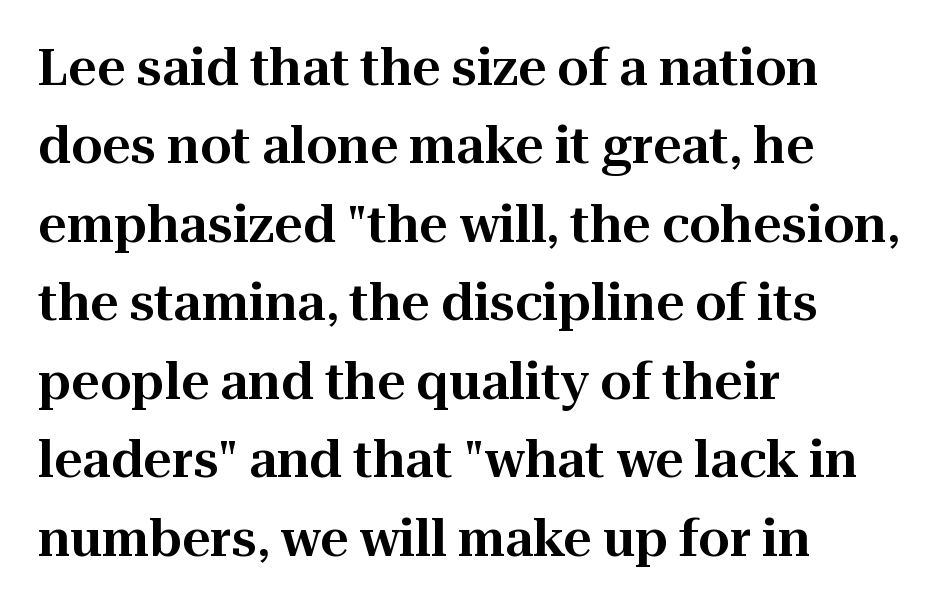
The text block is weighted toward the left margin, trailing off unevenly rightward. Inter-character spacing is left at the font's built-in metrics. Is this a fixed-width face? No — the glyphs have proportional, varying widths. The typography opts for an upright posture over an oblique one.
